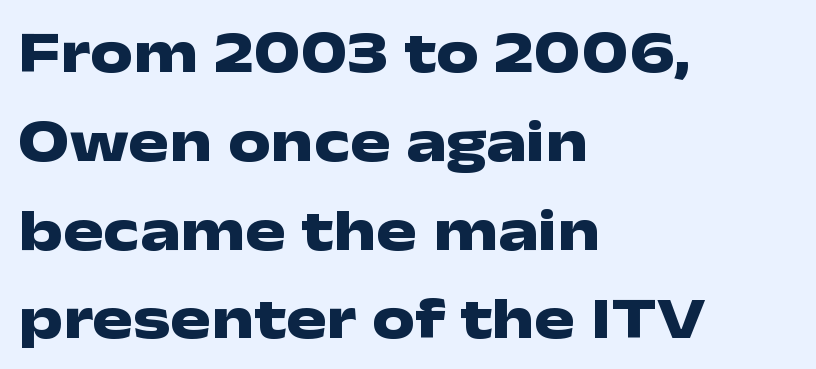
{"serif": "no", "italic": "no", "bold": "yes", "weight": "heavy", "width": "wide", "stroke_contrast": "low", "x_height": "medium", "monospaced": "no", "underline": "no", "align": "left", "line_spacing": "normal", "line_spacing_ratio": 1.48, "letter_spacing": "normal", "letter_spacing_em": 0.0, "glyph_px": 60}
